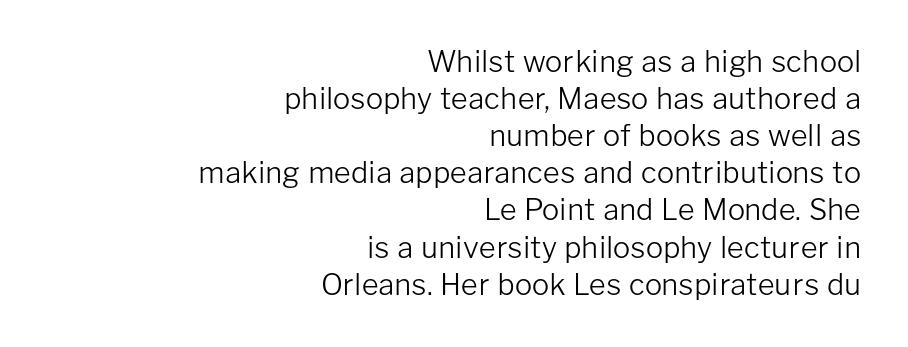
{"serif": "no", "italic": "no", "bold": "no", "weight": "light", "width": "normal", "stroke_contrast": "low", "x_height": "medium", "monospaced": "no", "underline": "no", "align": "right", "line_spacing": "normal", "line_spacing_ratio": 1.28, "letter_spacing": "normal", "letter_spacing_em": 0.0, "glyph_px": 29}
